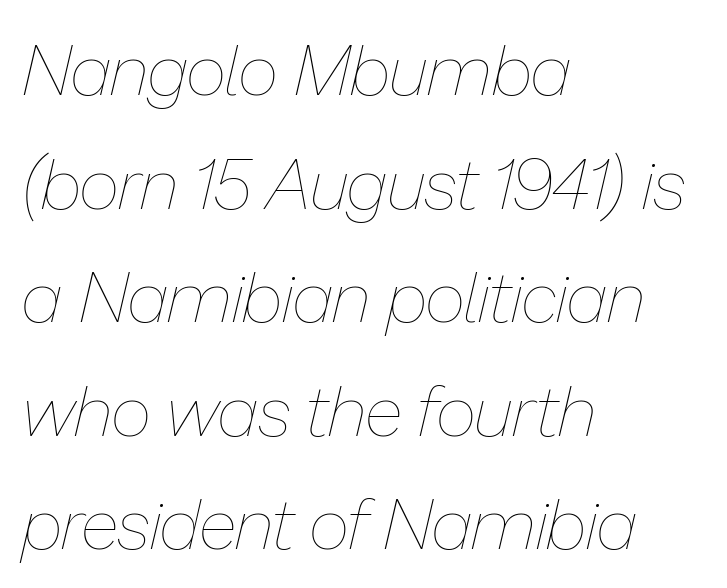
{"italic": "yes", "lean": "right", "slant_degrees": 13, "bold": "no", "weight": "thin", "width": "normal", "stroke_contrast": "low", "x_height": "medium", "monospaced": "no", "underline": "no", "align": "left", "line_spacing": "normal", "line_spacing_ratio": 1.6, "letter_spacing": "normal", "letter_spacing_em": 0.0, "glyph_px": 71}
